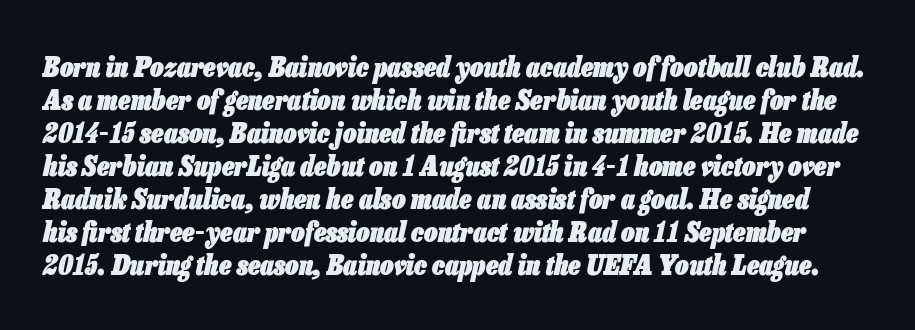
The image shows 27 px bold type, italic (leaning right); set line spacing 1.22x, normal letter spacing, not underlined.
